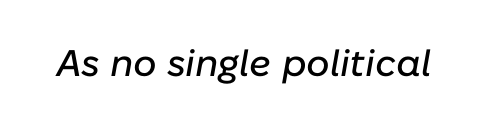
Q: Is the text italic (slanted)? A: Yes, it leans right by about 10 degrees.
Q: Is the text underlined? A: No.
Q: Is the spacing between letters normal or unusually wide? A: Normal.
Q: Width (condensed, normal, or wide)? A: Normal.
Q: Stroke contrast? A: Low.
Q: x-height? A: Medium.
Q: Monospaced? A: No.
